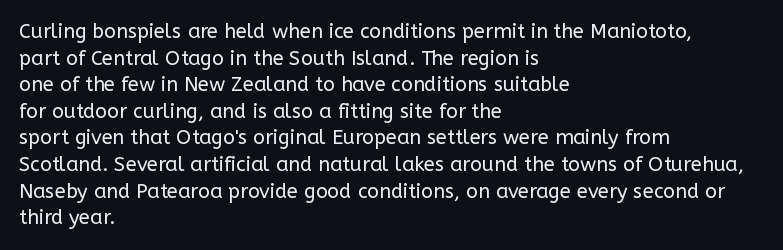
The image shows 20 px text type, upright; set left-aligned, normal line spacing (1.33x), normal letter spacing, not underlined.
